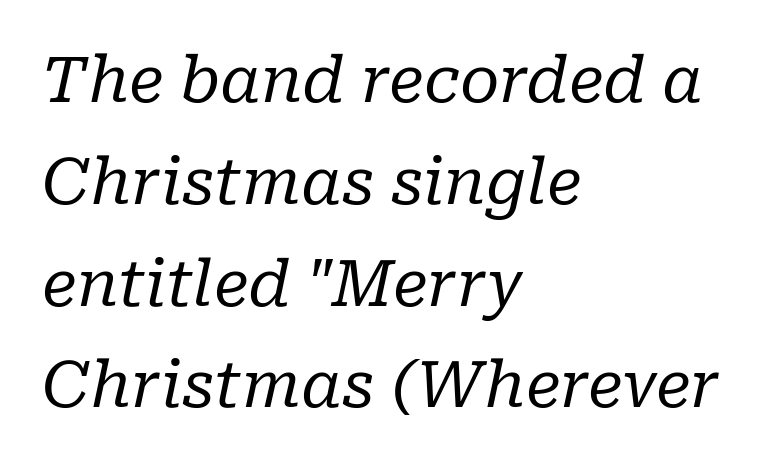
The image shows 64 px regular-weight serif type, italic (leaning right); set left-aligned, normal line spacing (1.59x), normal letter spacing, not underlined; low stroke contrast and a medium x-height.
